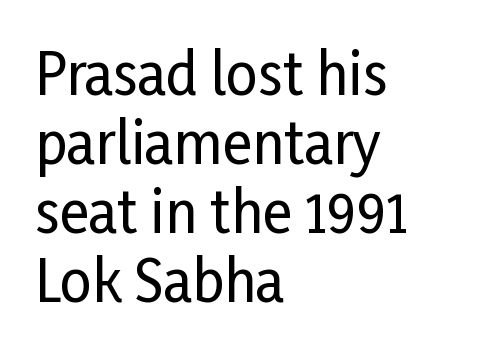
Q: Is the text italic (slanted)? A: No, it is upright.
Q: Is the typeface a serif or a sans-serif typeface? A: Sans-serif.
Q: Is the text underlined? A: No.
Q: How is the paragraph aligned? A: Left-aligned.
Q: Is the spacing between letters normal or unusually wide? A: Normal.
Q: Width (condensed, normal, or wide)? A: Condensed.
Q: Stroke contrast? A: Low.
Q: x-height? A: Medium.
Q: Monospaced? A: No.
